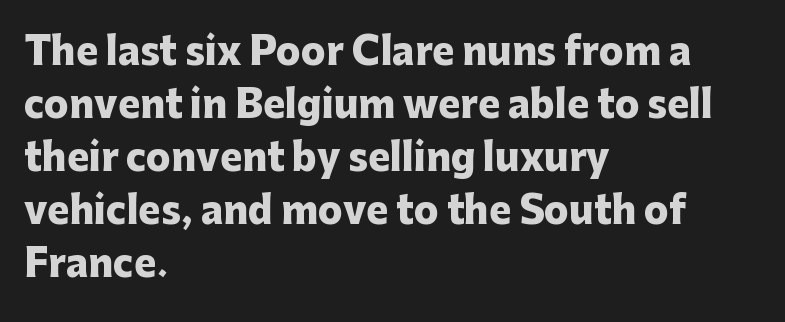
Q: Is the text bold? A: Yes.
Q: Is the text italic (slanted)? A: No, it is upright.
Q: Is the typeface a serif or a sans-serif typeface? A: Sans-serif.
Q: Is the text underlined? A: No.
Q: How is the paragraph aligned? A: Left-aligned.
Q: Is the spacing between letters normal or unusually wide? A: Normal.
Q: Is the spacing between lines tight, normal or loose? A: Normal.
Q: Width (condensed, normal, or wide)? A: Normal.
Q: Stroke contrast? A: Low.
Q: x-height? A: Medium.
Q: Monospaced? A: No.
